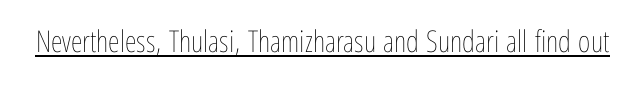
The face used here appears with an underline applied. Spacing verdict: proportional, widths tailored to each character. The strokes are not fattened; the text isn't bold. Style check: upright. Letter spacing: default.
